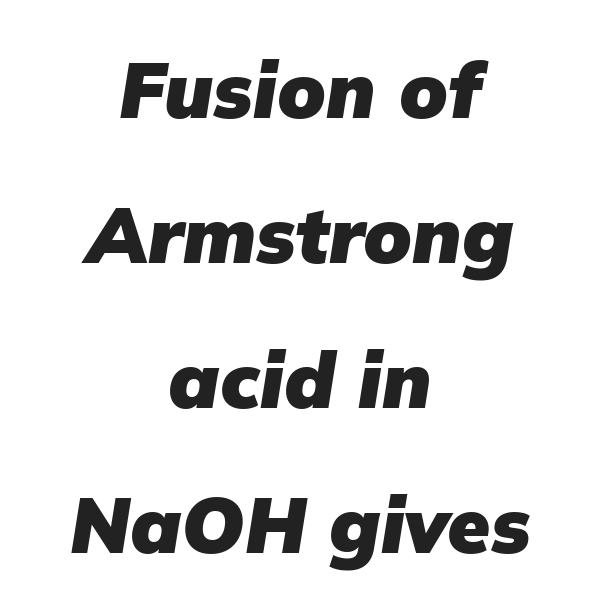
Q: Is the text bold? A: Yes.
Q: Is the text italic (slanted)? A: Yes, it leans right by about 9 degrees.
Q: Is the text underlined? A: No.
Q: How is the paragraph aligned? A: Centered.
Q: Is the spacing between letters normal or unusually wide? A: Normal.
Q: Width (condensed, normal, or wide)? A: Normal.
Q: Stroke contrast? A: Low.
Q: x-height? A: Medium.
Q: Monospaced? A: No.
